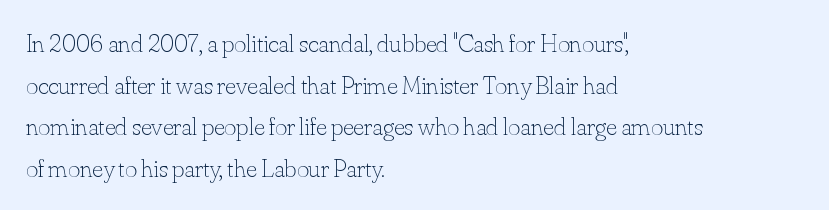
The image shows 26 px text type, upright; set left-aligned, normal line spacing (1.6x), normal letter spacing, not underlined.
